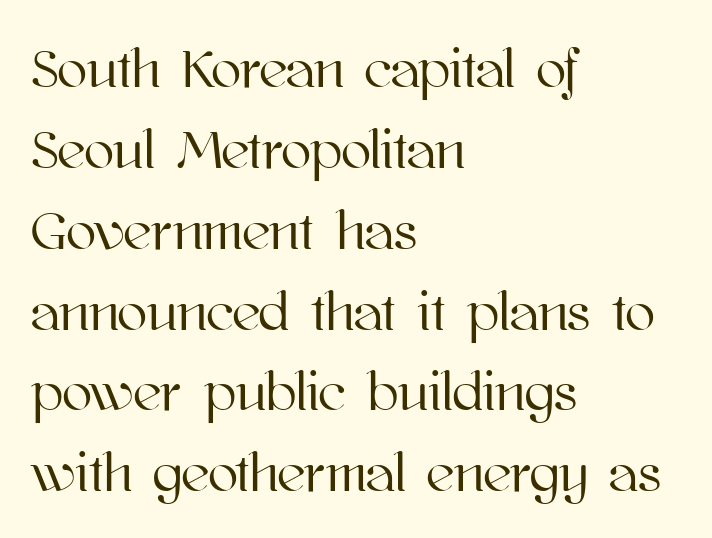
{"italic": "no", "width": "normal", "stroke_contrast": "high", "x_height": "medium", "monospaced": "no", "underline": "no", "align": "left", "line_spacing": "normal", "line_spacing_ratio": 1.47, "letter_spacing": "normal", "letter_spacing_em": 0.0, "glyph_px": 55}
